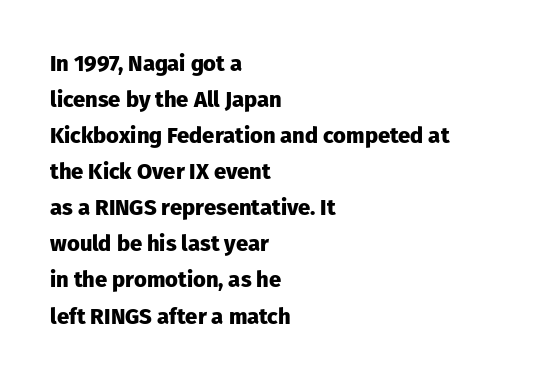
{"italic": "no", "bold": "yes", "underline": "no", "align": "left", "line_spacing": "normal", "line_spacing_ratio": 1.64, "letter_spacing": "normal", "letter_spacing_em": 0.0, "glyph_px": 22}
